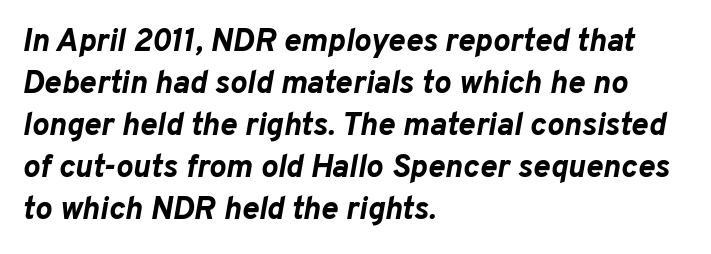
{"italic": "yes", "lean": "right", "slant_degrees": 10, "bold": "yes", "weight": "bold", "width": "normal", "stroke_contrast": "low", "x_height": "medium", "monospaced": "no", "underline": "no", "align": "left", "line_spacing": "normal", "line_spacing_ratio": 1.31, "letter_spacing": "normal", "letter_spacing_em": 0.0, "glyph_px": 32}
